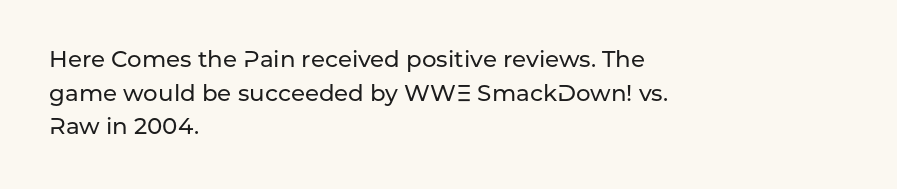
The image shows 23 px text type, upright; set left-aligned, normal line spacing (1.46x), normal letter spacing, not underlined.
